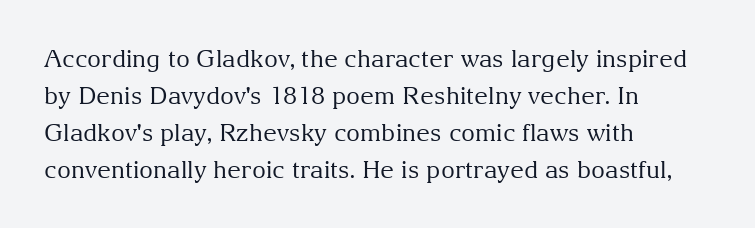
{"italic": "no", "bold": "no", "underline": "no", "align": "left", "line_spacing": "normal", "line_spacing_ratio": 1.54, "letter_spacing": "normal", "letter_spacing_em": 0.0, "glyph_px": 24}
